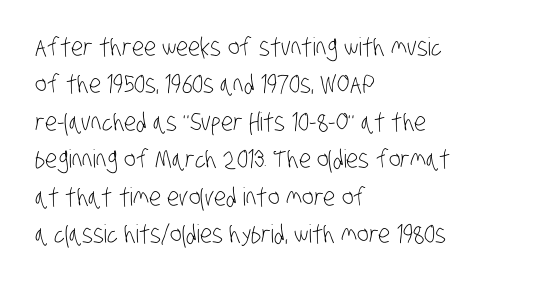
Tracking value appears to be zero — textbook default spacing. The paragraph shown leans on its left margin. Bare-footed words on every line. Notice how descenders clear the ascenders below comfortably — that's standard leading. The strokes carry an ordinary text weight at most.
